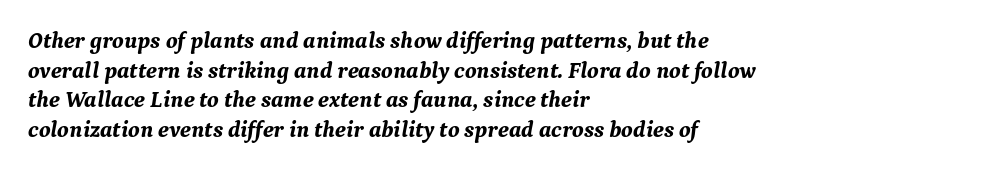
{"italic": "yes", "lean": "right", "slant_degrees": 9, "bold": "yes", "underline": "no", "align": "left", "line_spacing": "normal", "line_spacing_ratio": 1.29, "letter_spacing": "normal", "letter_spacing_em": 0.0, "glyph_px": 23}
